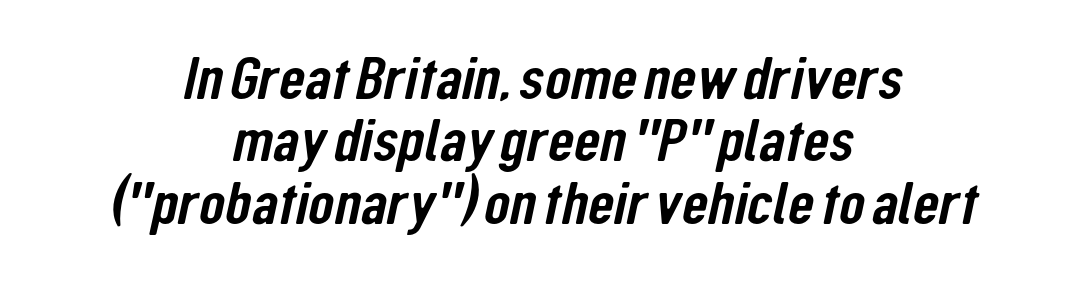
{"serif": "no", "width": "condensed", "stroke_contrast": "low", "x_height": "medium", "monospaced": "no", "underline": "no", "align": "center", "line_spacing": "tight", "line_spacing_ratio": 1.04, "letter_spacing": "normal", "letter_spacing_em": 0.0, "glyph_px": 60}
